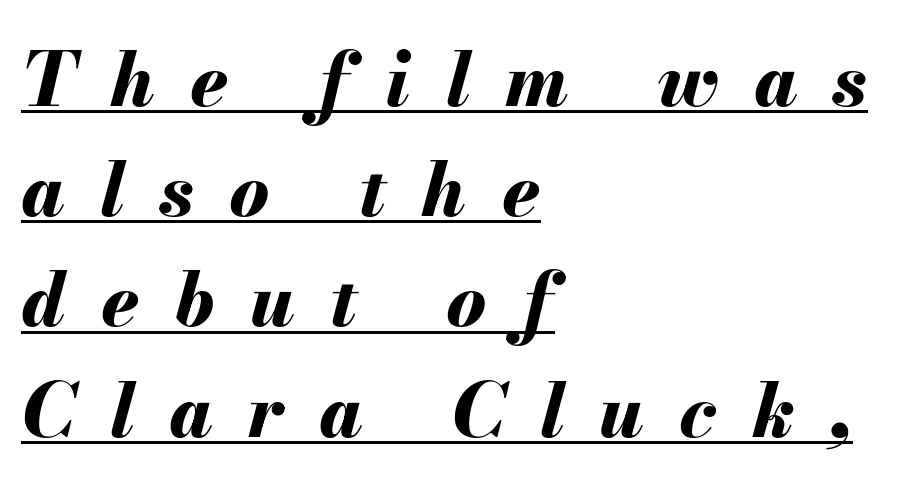
{"italic": "yes", "lean": "right", "slant_degrees": 13, "bold": "yes", "weight": "bold", "width": "normal", "stroke_contrast": "medium", "x_height": "small", "monospaced": "no", "underline": "yes", "align": "left", "line_spacing": "normal", "line_spacing_ratio": 1.47, "letter_spacing": "wide", "letter_spacing_em": 0.47, "glyph_px": 75}
